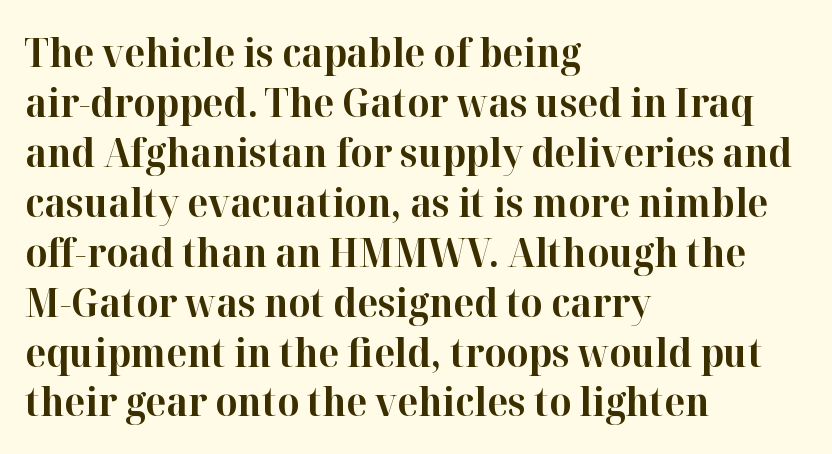
Baseline-to-baseline distance is the conventional proportion of letter height. The specimen omits any rule beneath the text block's lines. Observe the serifs anchoring each vertical stroke in this sample. Caption: bold face, heavy strokes.
